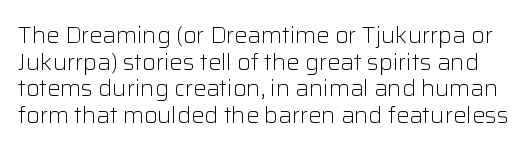
Q: Is the text bold? A: No.
Q: Is the text italic (slanted)? A: No, it is upright.
Q: Is the text underlined? A: No.
Q: Is the spacing between letters normal or unusually wide? A: Normal.
